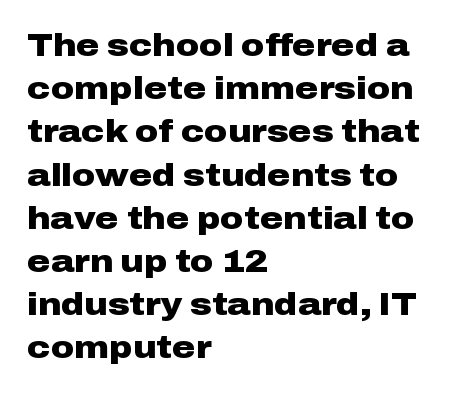
{"serif": "no", "italic": "no", "bold": "yes", "weight": "heavy", "width": "wide", "stroke_contrast": "low", "x_height": "medium", "monospaced": "no", "underline": "no", "align": "left", "line_spacing": "normal", "line_spacing_ratio": 1.35, "letter_spacing": "normal", "letter_spacing_em": 0.0, "glyph_px": 32}
